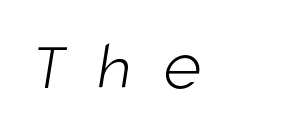
Beneath every word, the page is bare. Students, note that the glyphs here are deliberately spaced far apart. Character widths vary here, with narrow letters taking less room than wide ones. Unlike a traditional serif, this face leaves its strokes unadorned. Vertical stems look standard width or narrower in stroke.
